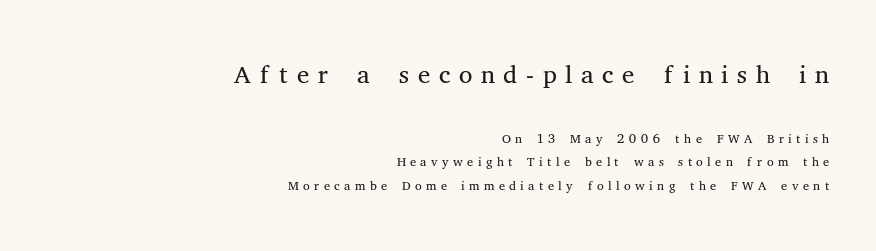
It's the straight-up-and-down kind of type. Is the type heavy? It reads as light-to-regular instead. The tracking jumps out immediately: characters are airy and widely separated. The string is rendered with underlining switched off. The face used here appears at its bigger size in the upper chunk.
